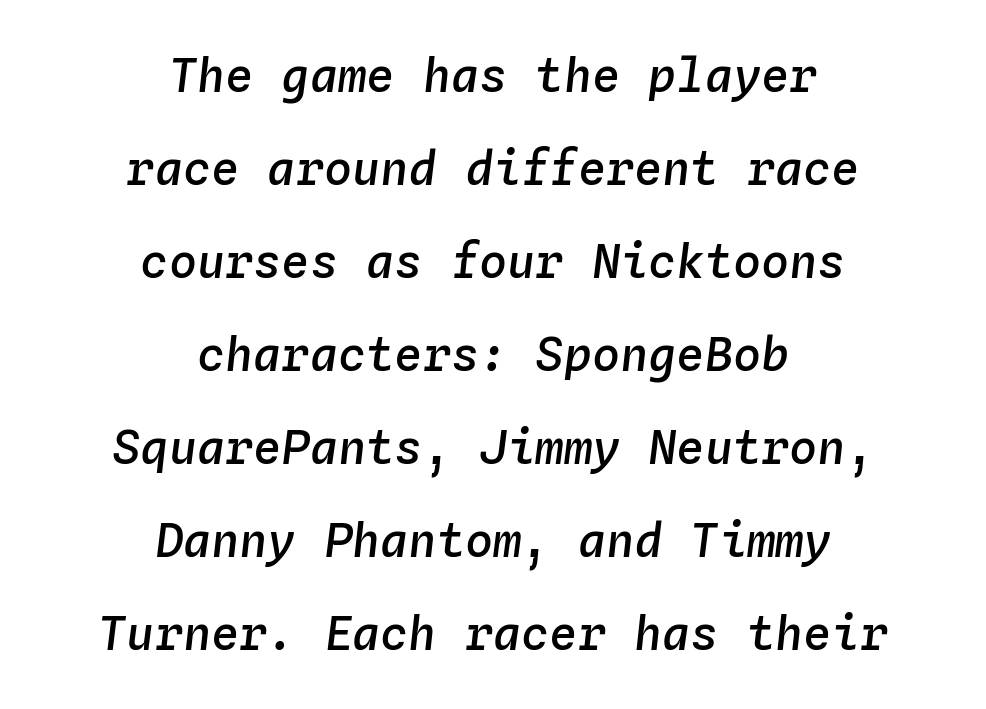
Q: Is the text bold? A: Semi-bold.
Q: Is the text italic (slanted)? A: Yes, it leans right by about 4 degrees.
Q: Is the text underlined? A: No.
Q: How is the paragraph aligned? A: Centered.
Q: Is the spacing between letters normal or unusually wide? A: Normal.
Q: Is the spacing between lines tight, normal or loose? A: Loose.
Q: Width (condensed, normal, or wide)? A: Normal.
Q: Stroke contrast? A: Low.
Q: x-height? A: Medium.
Q: Monospaced? A: Yes.
